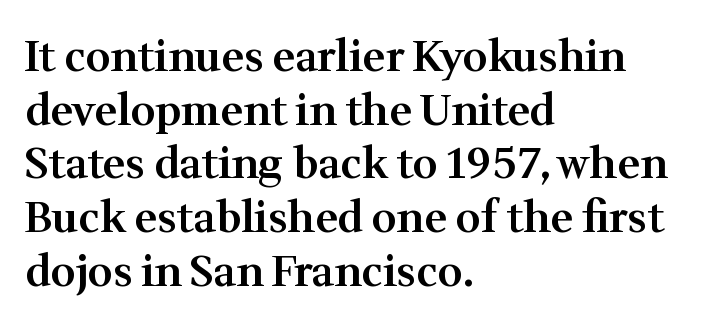
Q: Is the text bold? A: Semi-bold.
Q: Is the text italic (slanted)? A: No, it is upright.
Q: Is the typeface a serif or a sans-serif typeface? A: Serif.
Q: Is the text underlined? A: No.
Q: How is the paragraph aligned? A: Left-aligned.
Q: Is the spacing between letters normal or unusually wide? A: Normal.
Q: Is the spacing between lines tight, normal or loose? A: Normal.
Q: Width (condensed, normal, or wide)? A: Normal.
Q: Stroke contrast? A: Medium.
Q: x-height? A: Medium.
Q: Monospaced? A: No.
